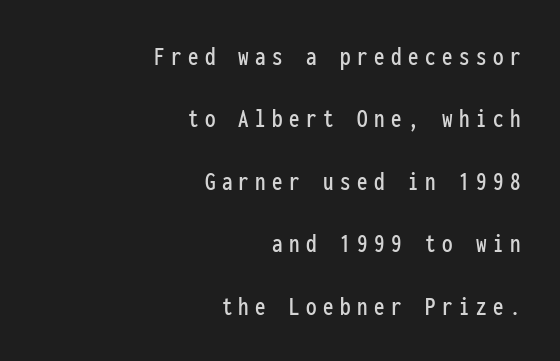
Every stem runs plumb, perpendicular to the baseline. Typographically, this falls in the sans-serif category. Here the designer chose a console-style face with uniform glyph widths. Quick note: underline off. Layout note: lines flush right. These lines have a slow, spaced-out rhythm from letter to letter.
